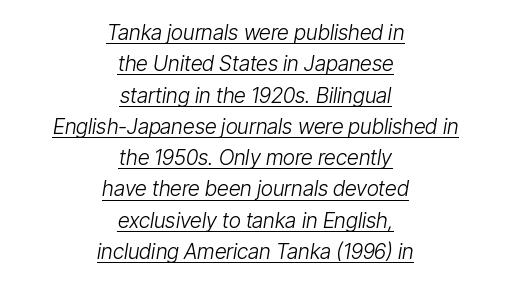
The image shows 21 px text type, italic (leaning right); set centered, normal line spacing (1.49x), normal letter spacing, underlined.
